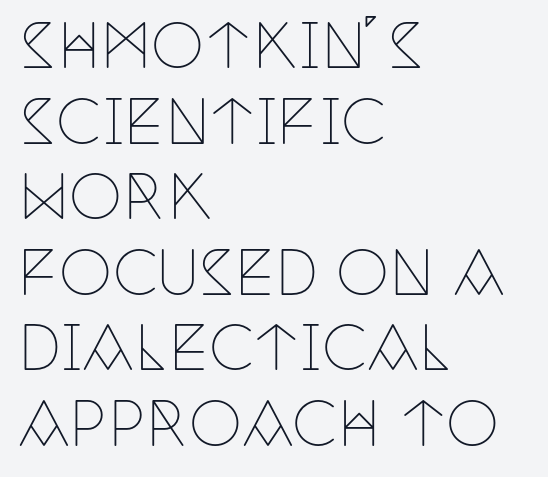
Q: Is the text bold? A: No.
Q: Is the text italic (slanted)? A: No, it is upright.
Q: Is the typeface a serif or a sans-serif typeface? A: Serif.
Q: Is the text underlined? A: No.
Q: How is the paragraph aligned? A: Left-aligned.
Q: Is the spacing between letters normal or unusually wide? A: Normal.
Q: Is the spacing between lines tight, normal or loose? A: Normal.
Q: Width (condensed, normal, or wide)? A: Condensed.
Q: Stroke contrast? A: Low.
Q: x-height? A: Large.
Q: Monospaced? A: No.
